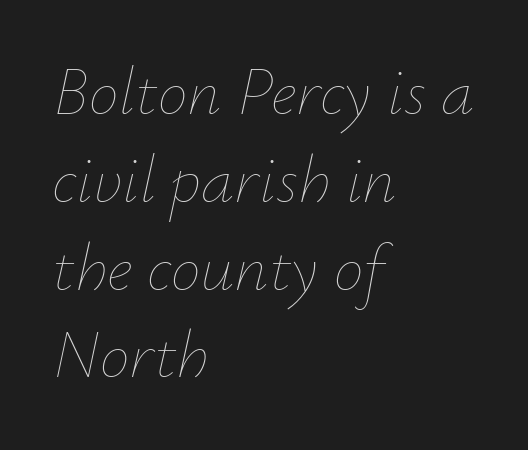
The image shows 67 px thin type, italic (leaning right); set left-aligned, normal line spacing (1.31x), normal letter spacing, not underlined; low stroke contrast and a small x-height.
